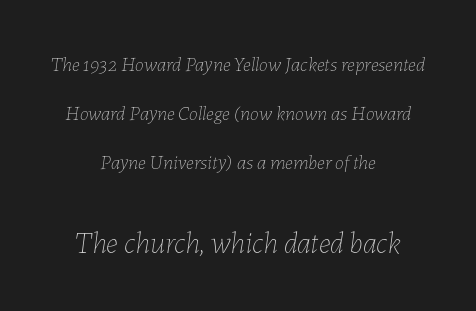
The space directly below the letters is spotless. Observe the lean: these are italic letterforms. The face used here is proportionally spaced, like ordinary book or web type. Character size in the trailing block exceeds that of the leading block. Successive baselines arrive slowly, with a big drop between each.
